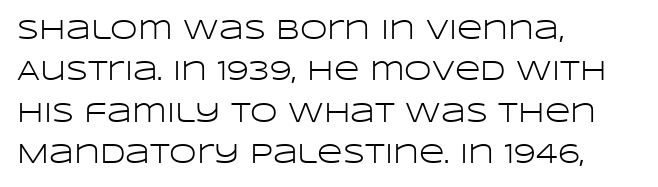
{"serif": "no", "italic": "no", "bold": "no", "weight": "light", "width": "wide", "stroke_contrast": "low", "x_height": "large", "monospaced": "no", "underline": "no", "align": "left", "line_spacing": "normal", "line_spacing_ratio": 1.48, "letter_spacing": "normal", "letter_spacing_em": 0.0, "glyph_px": 28}
